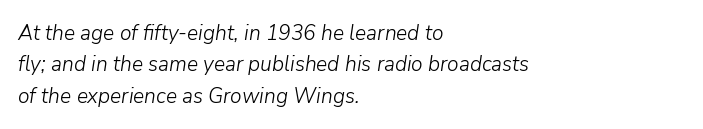
Would a proofreader flag this as italicized? Yes. Vertically, the passage feels balanced, rows spaced as you'd expect. Short and long lines alike share a common starting point at left. The type is set solid horizontally, with unmodified tracking.
